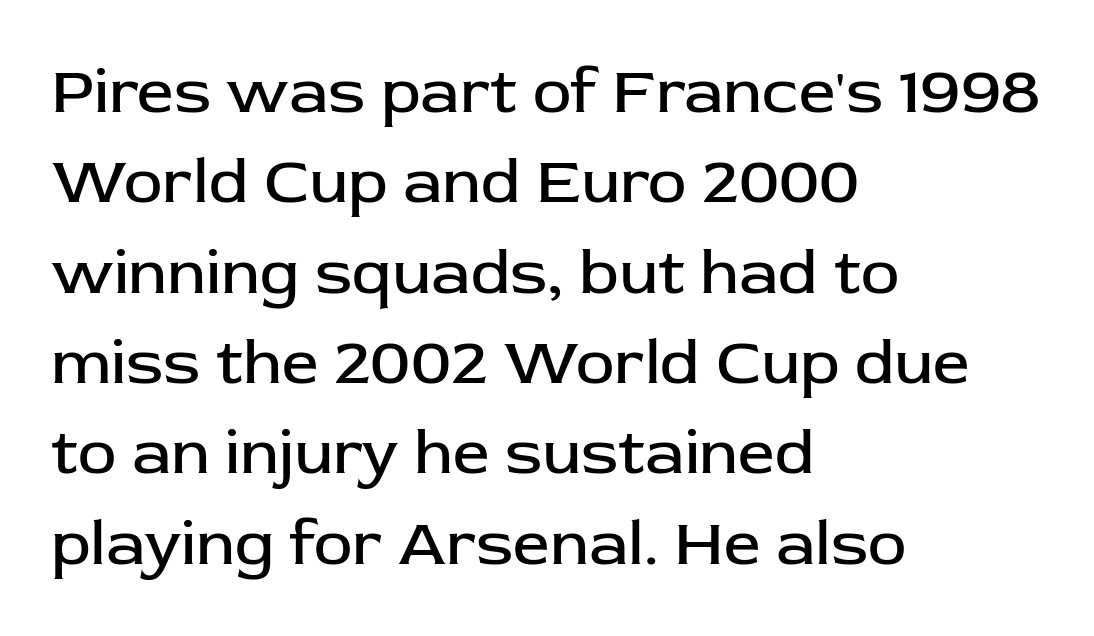
The image shows 65 px regular-weight sans-serif type, upright; set left-aligned, normal line spacing (1.39x), normal letter spacing, not underlined; low stroke contrast and a medium x-height.
